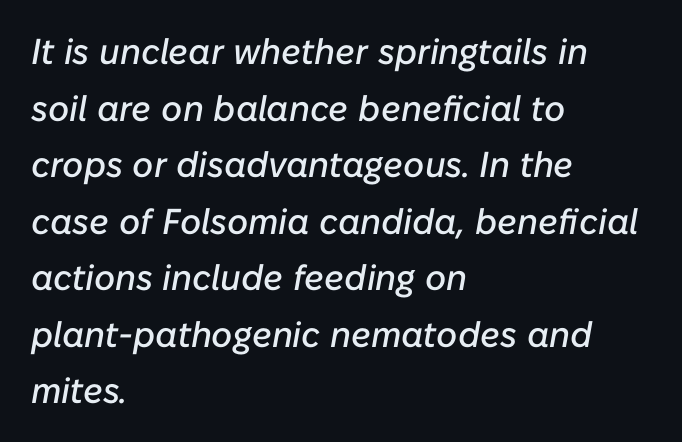
Q: Is the text italic (slanted)? A: Yes, it leans right by about 10 degrees.
Q: Is the text underlined? A: No.
Q: How is the paragraph aligned? A: Left-aligned.
Q: Is the spacing between letters normal or unusually wide? A: Normal.
Q: Is the spacing between lines tight, normal or loose? A: Normal.
Q: Width (condensed, normal, or wide)? A: Normal.
Q: Stroke contrast? A: Low.
Q: x-height? A: Medium.
Q: Monospaced? A: No.
